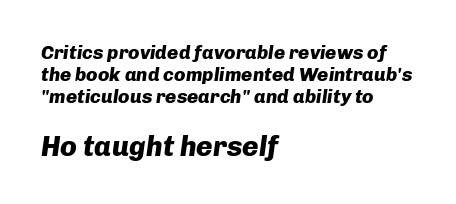
{"italic": "yes", "lean": "right", "slant_degrees": 8, "bold": "yes", "weight": "heavy", "width": "normal", "stroke_contrast": "low", "x_height": "medium", "monospaced": "no", "underline": "no", "align": "left", "line_spacing": "tight", "line_spacing_ratio": 1.15, "letter_spacing": "normal", "letter_spacing_em": 0.0, "larger_block": "second", "size_ratio": 1.47, "glyph_px": 28}
